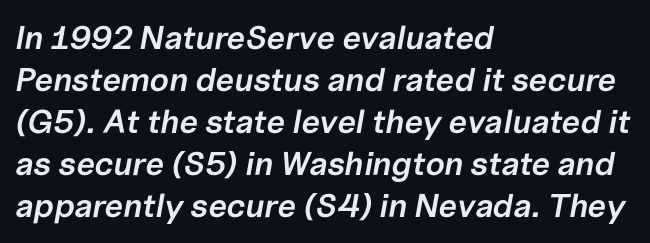
{"italic": "yes", "lean": "right", "slant_degrees": 10, "bold": "semi", "weight": "semibold", "width": "normal", "stroke_contrast": "low", "x_height": "medium", "monospaced": "no", "underline": "no", "align": "left", "line_spacing": "normal", "line_spacing_ratio": 1.27, "letter_spacing": "normal", "letter_spacing_em": 0.0, "glyph_px": 33}
